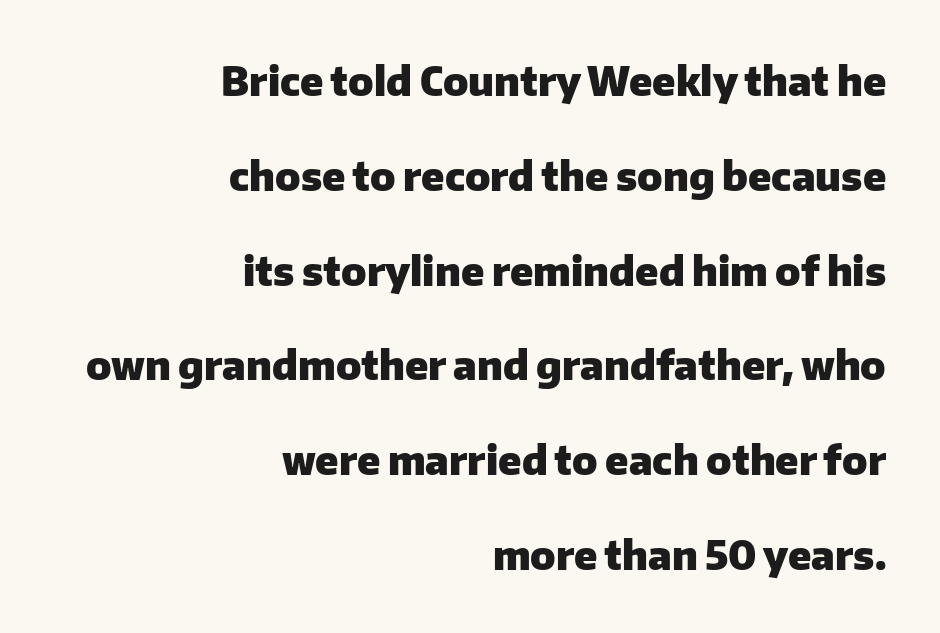
The image shows 40 px heavy sans-serif type, upright; set right-aligned, loose line spacing (2.37x), normal letter spacing, not underlined; low stroke contrast and a medium x-height.
